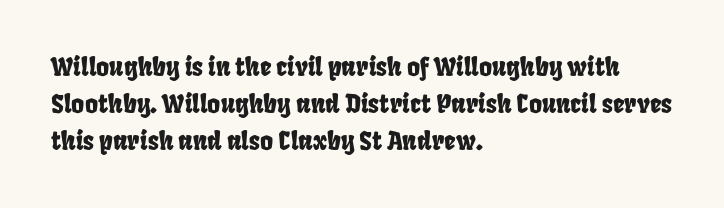
{"underline": "no", "align": "left", "line_spacing": "normal", "line_spacing_ratio": 1.48, "letter_spacing": "normal", "letter_spacing_em": 0.0, "glyph_px": 25}
